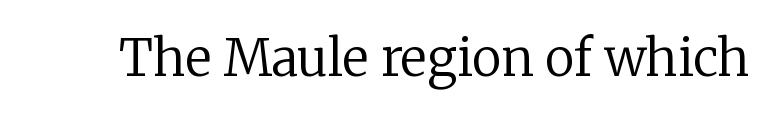
The image shows 50 px regular-weight serif type, upright; set normal letter spacing, not underlined; low stroke contrast and a medium x-height.
